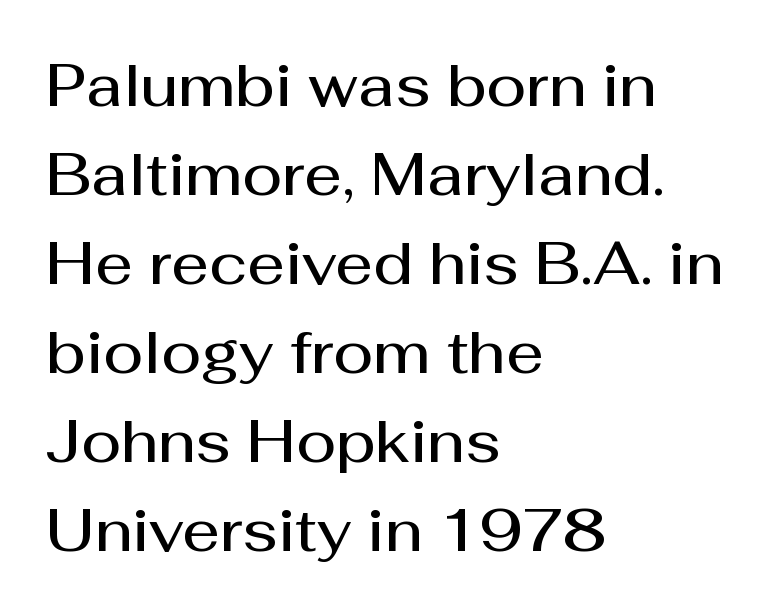
Q: Is the text bold? A: Semi-bold.
Q: Is the text italic (slanted)? A: No, it is upright.
Q: Is the typeface a serif or a sans-serif typeface? A: Sans-serif.
Q: Is the text underlined? A: No.
Q: How is the paragraph aligned? A: Left-aligned.
Q: Is the spacing between letters normal or unusually wide? A: Normal.
Q: Is the spacing between lines tight, normal or loose? A: Normal.
Q: Width (condensed, normal, or wide)? A: Normal.
Q: Stroke contrast? A: Medium.
Q: x-height? A: Medium.
Q: Monospaced? A: No.
